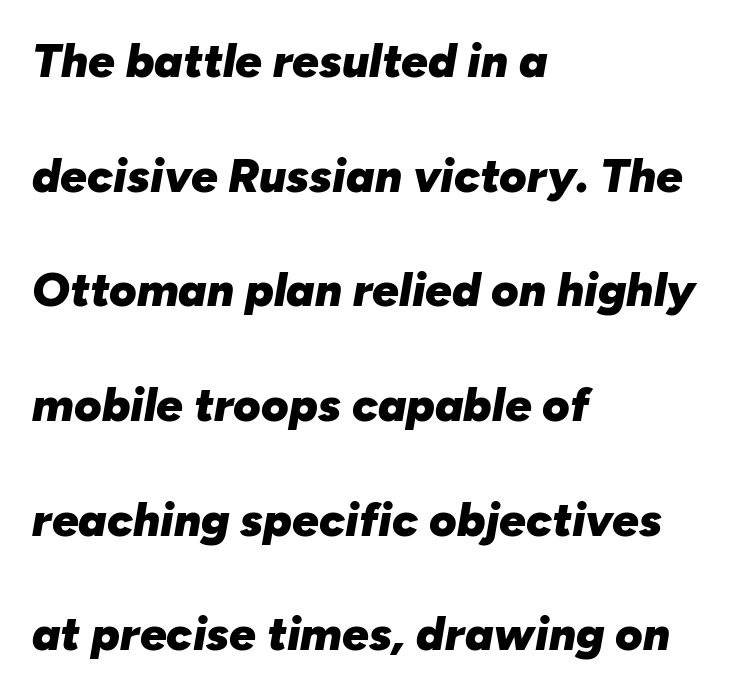
Q: Is the text bold? A: Yes.
Q: Is the text italic (slanted)? A: Yes, it leans right by about 10 degrees.
Q: Is the text underlined? A: No.
Q: How is the paragraph aligned? A: Left-aligned.
Q: Is the spacing between letters normal or unusually wide? A: Normal.
Q: Is the spacing between lines tight, normal or loose? A: Loose.
Q: Width (condensed, normal, or wide)? A: Normal.
Q: Stroke contrast? A: Low.
Q: x-height? A: Medium.
Q: Monospaced? A: No.
